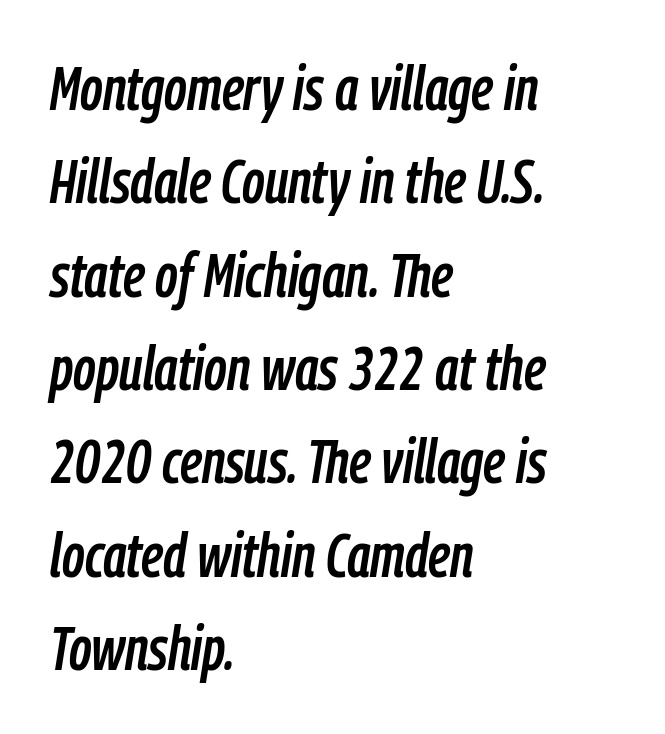
{"italic": "yes", "lean": "right", "slant_degrees": 9, "width": "condensed", "stroke_contrast": "low", "x_height": "medium", "monospaced": "no", "underline": "no", "align": "left", "line_spacing": "normal", "line_spacing_ratio": 1.53, "letter_spacing": "normal", "letter_spacing_em": 0.0, "glyph_px": 61}
